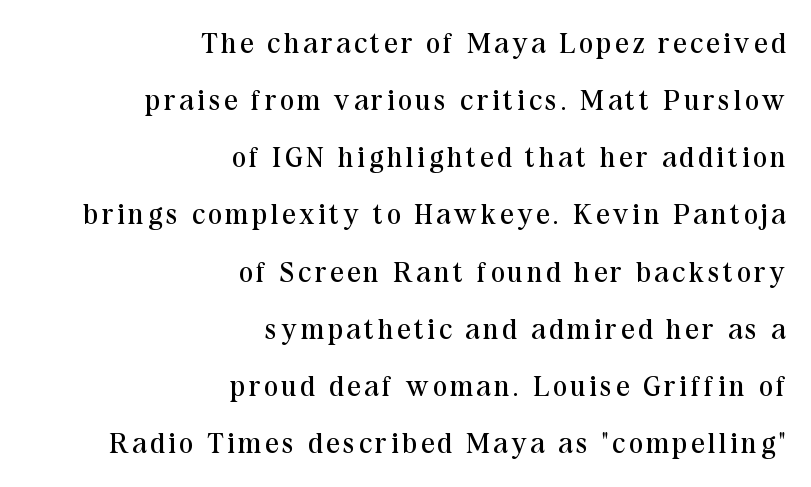
The weight tops out at a normal text grade. Font category for this specimen: serif. Posture: upright roman. Baseline-to-baseline distance is far greater than the letter height. Spacing verdict: proportional, widths tailored to each character.
